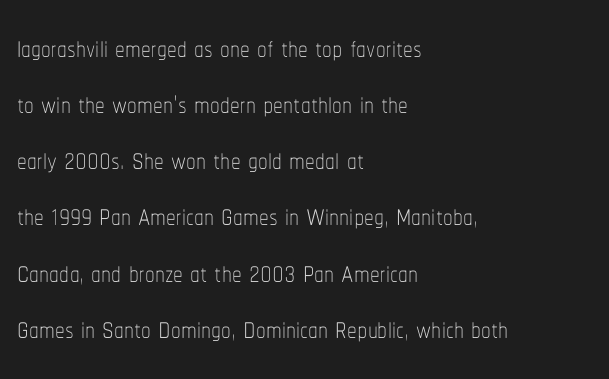
This reads as an unemphasized weight, regular at the heaviest. A student would call this left alignment; a typographer would say flush left, rag right. Tall strokes in this sample are plumb rather than angled. Check the space under the baseline: it is left empty. These lines are rendered in a variable-pitch font.
